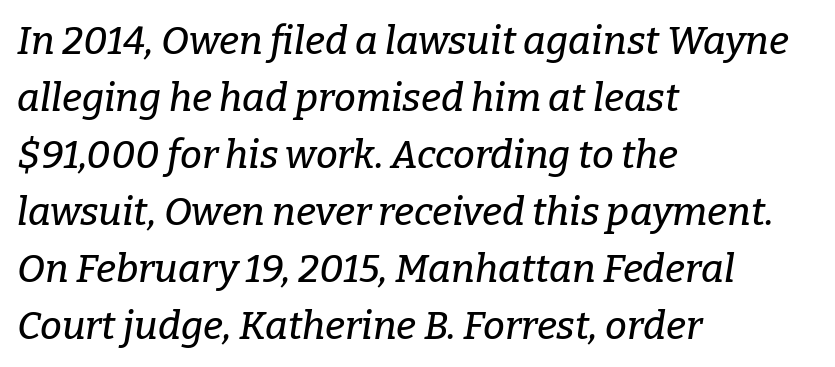
Serif or sans? Serif — the stroke terminals have little feet. A clean baseline with only descenders dipping below it. The whole block is typeset with a tilt. This rendering uses left alignment, leaving the right contour irregular.
